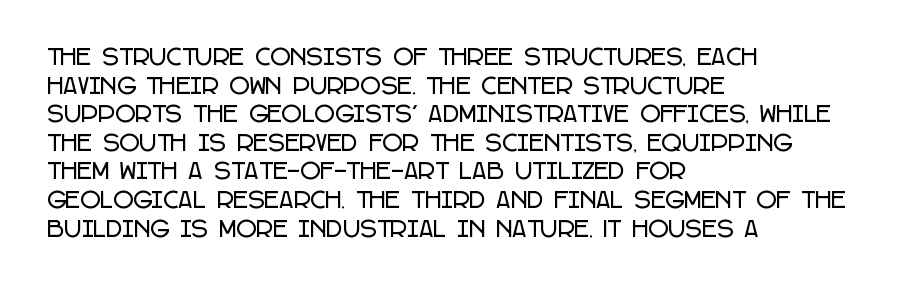
The image shows 22 px text type, upright; set left-aligned, normal line spacing (1.3x), normal letter spacing, not underlined.
